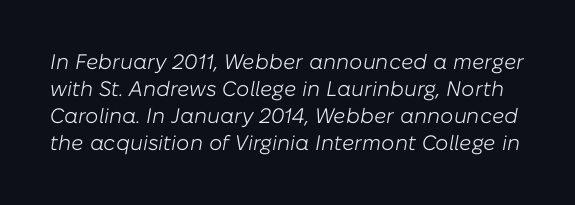
Q: Is the text bold? A: No.
Q: Is the text italic (slanted)? A: Yes, it leans right by about 10 degrees.
Q: Is the text underlined? A: No.
Q: Is the spacing between letters normal or unusually wide? A: Normal.
Q: Is the spacing between lines tight, normal or loose? A: Normal.
